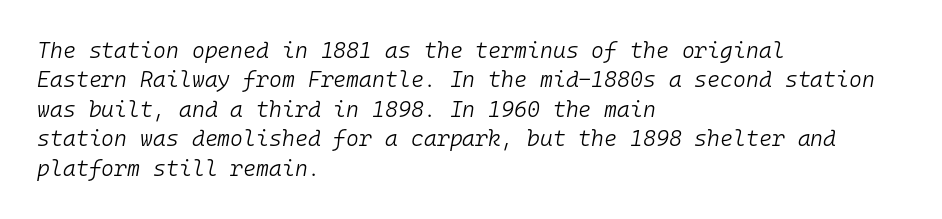
All the whitespace from short lines collects on the right. This reads as an unemphasized weight, regular at the heaviest. Tracking value appears to be zero — textbook default spacing. Students, observe: this is what conventionally led text looks like. A clean baseline with only descenders dipping below it. Posture: slanted.
